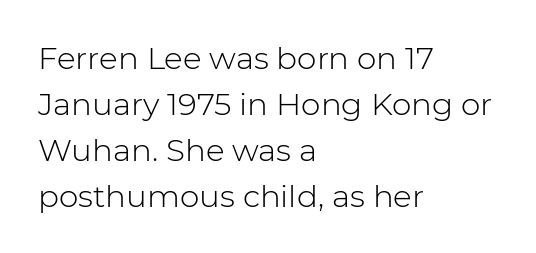
{"serif": "no", "italic": "no", "bold": "no", "weight": "light", "width": "normal", "stroke_contrast": "low", "x_height": "medium", "monospaced": "no", "underline": "no", "align": "left", "line_spacing": "normal", "line_spacing_ratio": 1.48, "letter_spacing": "normal", "letter_spacing_em": 0.0, "glyph_px": 31}
